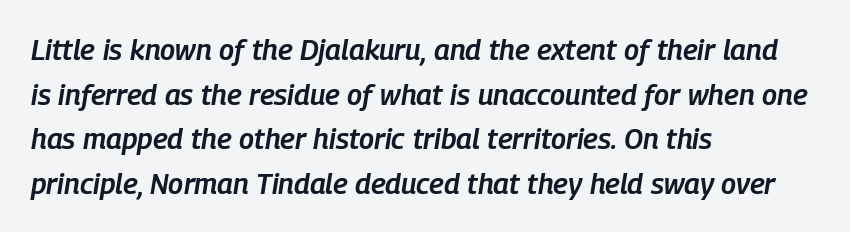
The zone under the glyphs is completely vacant. Note the varied advance widths — an 'i' is clearly narrower than an 'm'. The letterforms sit shoulder to shoulder at normal distance. The block of text has a typical density, with ordinary space between rows. Line beginnings align vertically; line endings do not. The whole block is typeset with a tilt.
